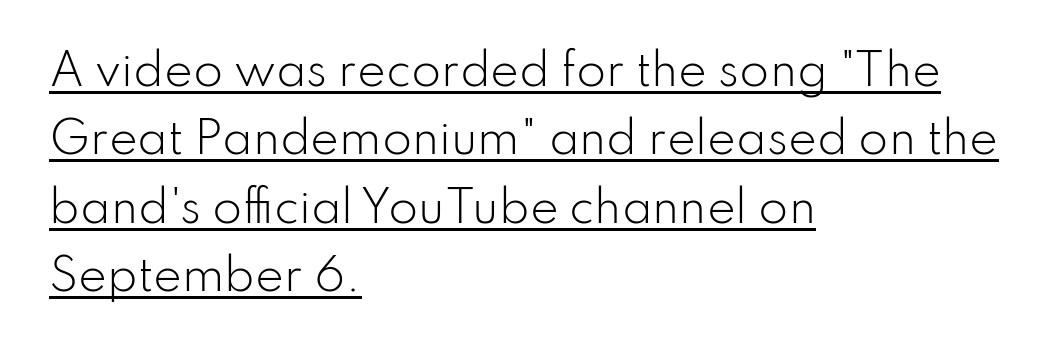
The image shows 43 px light sans-serif type, upright; set left-aligned, normal line spacing (1.59x), normal letter spacing, underlined; low stroke contrast and a small x-height.
